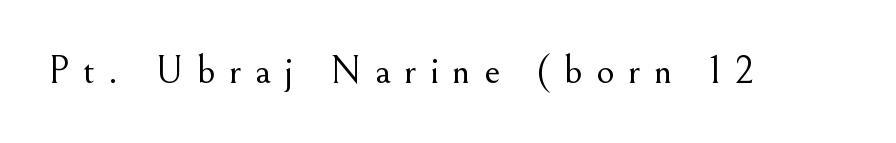
{"serif": "yes", "italic": "no", "bold": "no", "weight": "light", "width": "normal", "stroke_contrast": "medium", "x_height": "small", "monospaced": "no", "underline": "no", "letter_spacing": "wide", "letter_spacing_em": 0.33, "glyph_px": 40}
